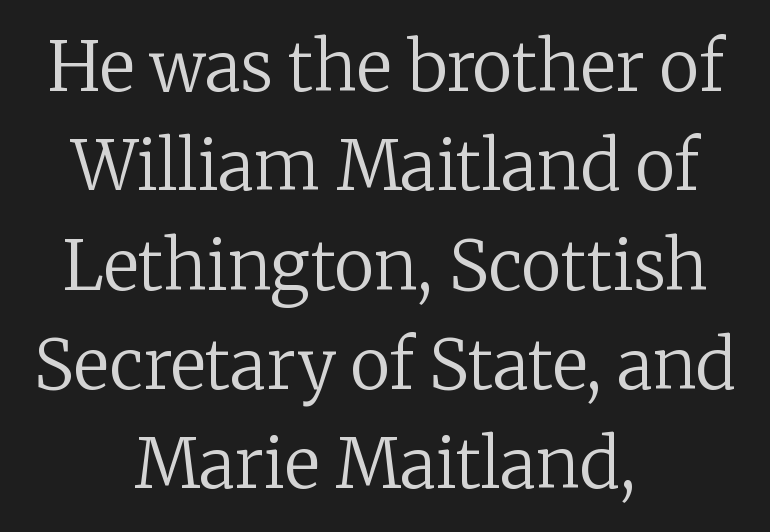
The image shows 68 px regular-weight serif type, upright; set centered, normal line spacing (1.46x), normal letter spacing, not underlined; low stroke contrast and a medium x-height.
